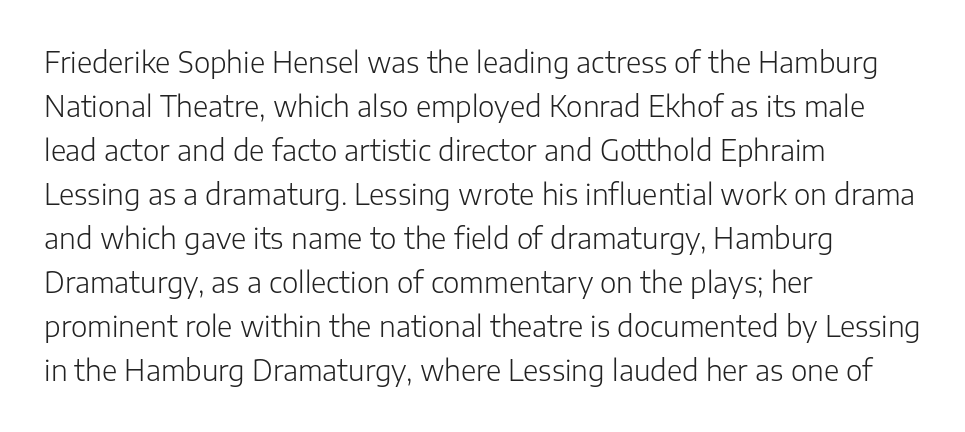
The weight tops out at a normal text grade. Unmarked baselines from the first word to the last. This sample uses an upright cut, with every glyph sitting square on the baseline. Notice how the passage keeps a crisp vertical edge on the left only. Horizontal bands of white between lines are of average thickness. Between one letter and the next there's only the usual sliver of space.
